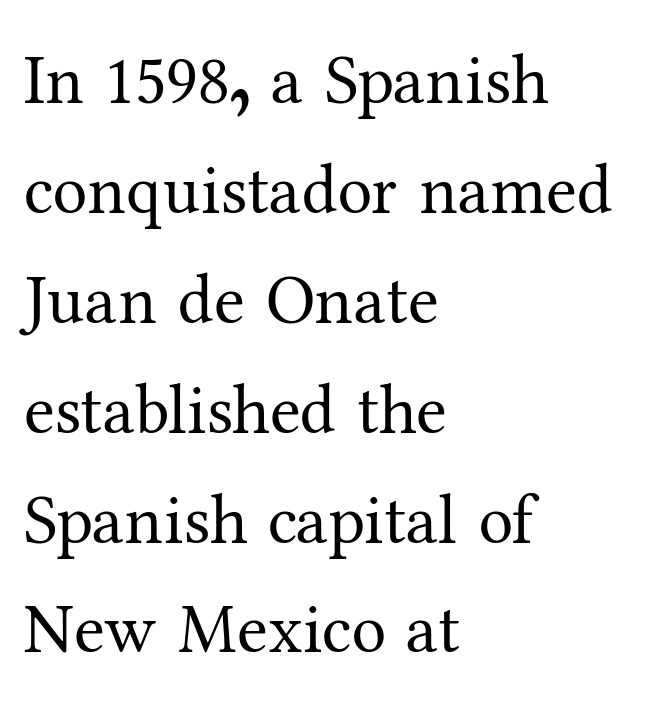
The image shows 70 px regular-weight serif type, upright; set left-aligned, normal line spacing (1.57x), normal letter spacing, not underlined; medium stroke contrast and a medium x-height.
